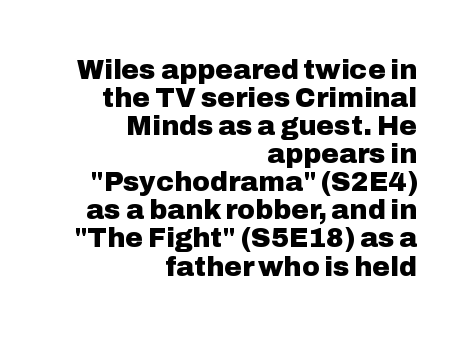
Q: Is the text bold? A: Yes.
Q: Is the text italic (slanted)? A: No, it is upright.
Q: Is the text underlined? A: No.
Q: How is the paragraph aligned? A: Right-aligned.
Q: Is the spacing between letters normal or unusually wide? A: Normal.
Q: Is the spacing between lines tight, normal or loose? A: Tight.
